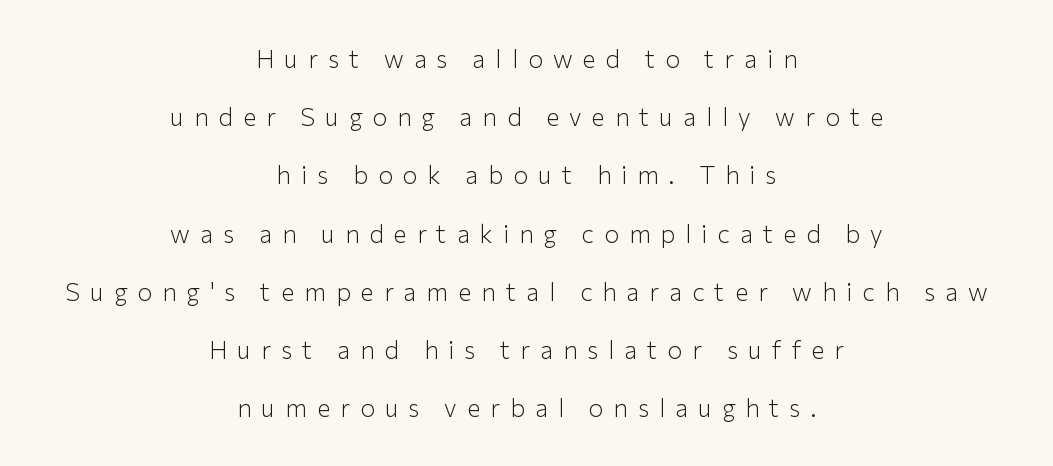
Q: Is the text bold? A: No.
Q: Is the text italic (slanted)? A: No, it is upright.
Q: Is the text underlined? A: No.
Q: How is the paragraph aligned? A: Centered.
Q: Is the spacing between letters normal or unusually wide? A: Unusually wide.
Q: Is the spacing between lines tight, normal or loose? A: Loose.
